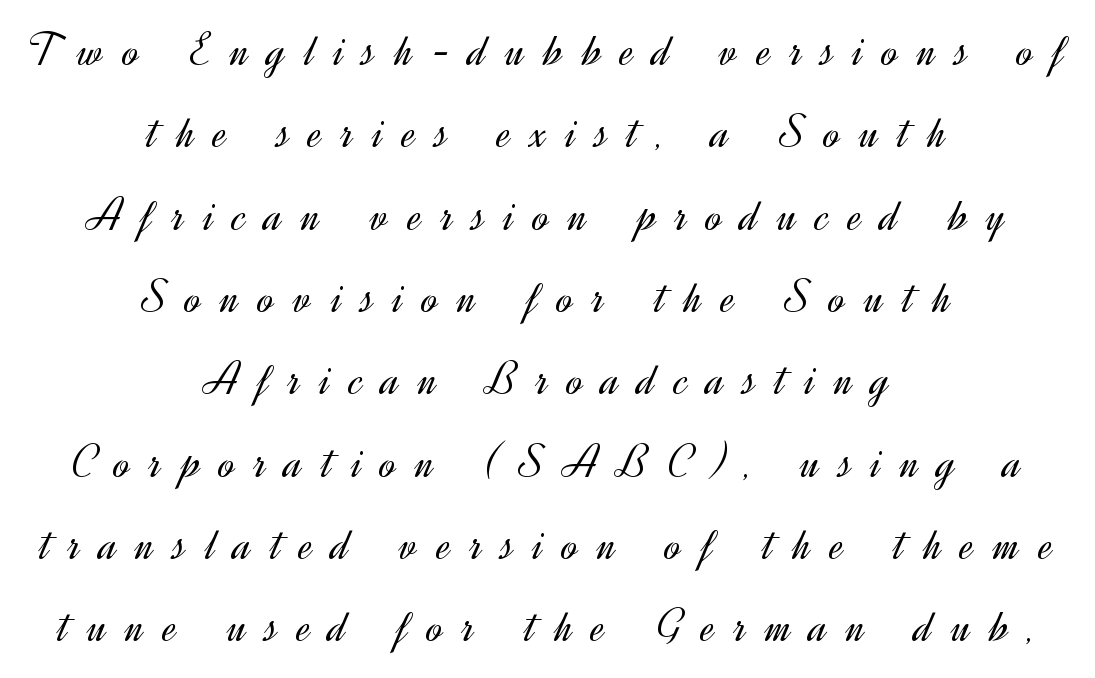
The image shows 49 px light sans-serif type; set centered, normal line spacing (1.68x), unusually wide letter spacing (+0.39 em), not underlined; a small x-height.
